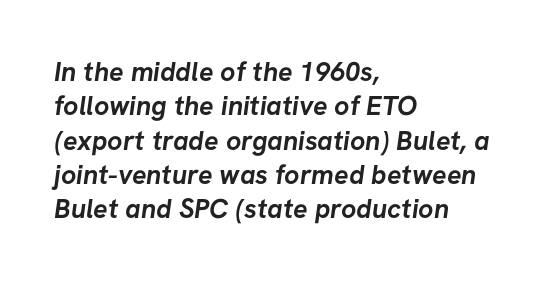
The image shows 27 px bold type; set left-aligned, normal line spacing (1.27x), normal letter spacing, not underlined.
